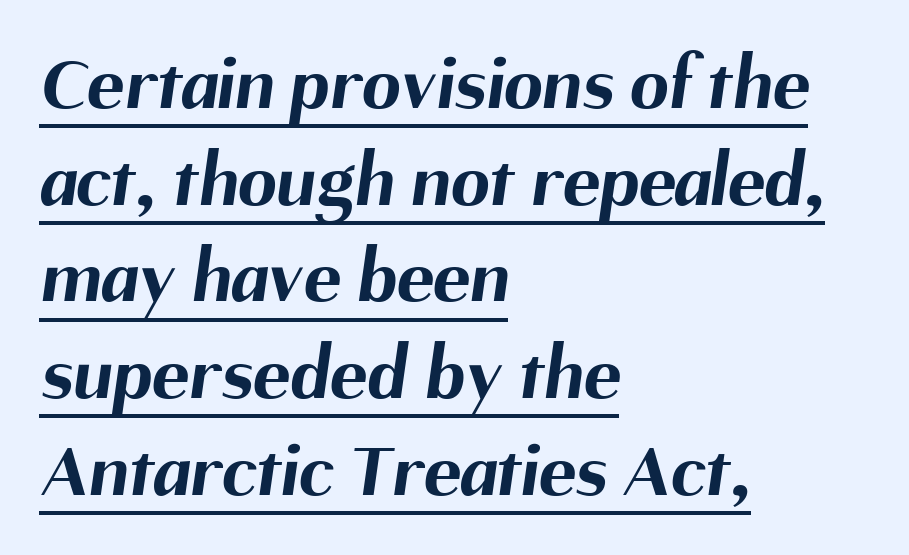
The image shows 78 px bold sans-serif type; set left-aligned, line spacing 1.24x, normal letter spacing, underlined; medium stroke contrast and a medium x-height.
